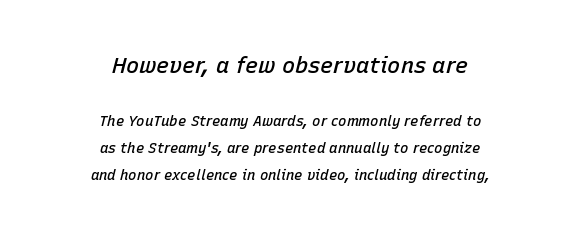
If you folded the block vertically in half, each line would mirror itself in length. Top chunk: large. Bottom chunk: small. Every character sits at an angle, as italics do. This is moderately heavy type, rendered in semibold. Standard letterfit; no display-style spreading of the glyphs.
